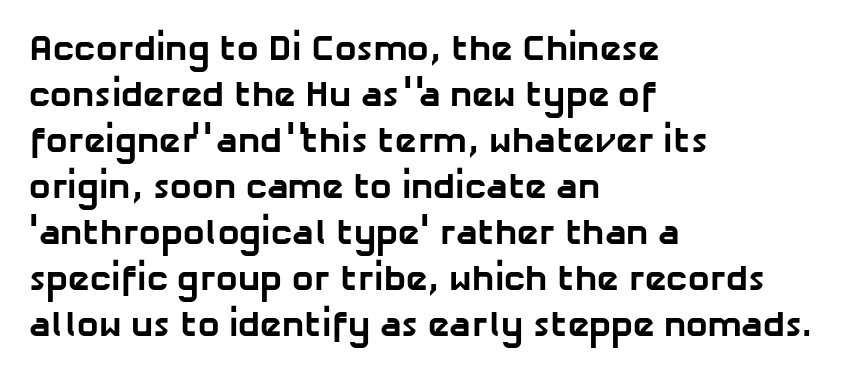
{"serif": "no", "bold": "yes", "weight": "bold", "width": "normal", "stroke_contrast": "low", "x_height": "medium", "monospaced": "no", "underline": "no", "align": "left", "line_spacing": "normal", "line_spacing_ratio": 1.28, "letter_spacing": "normal", "letter_spacing_em": 0.0, "glyph_px": 36}
